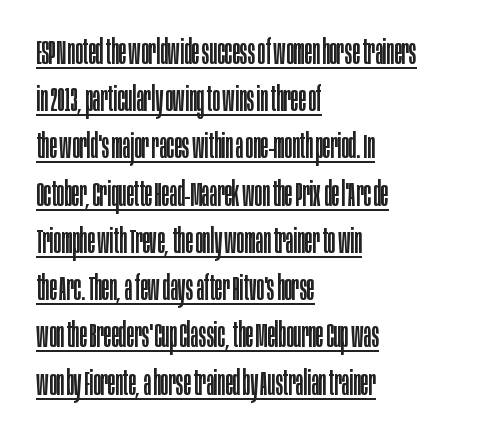
The image shows 35 px regular-weight, condensed sans-serif type, upright; set left-aligned, normal line spacing (1.35x), normal letter spacing, underlined; low stroke contrast and a large x-height.
